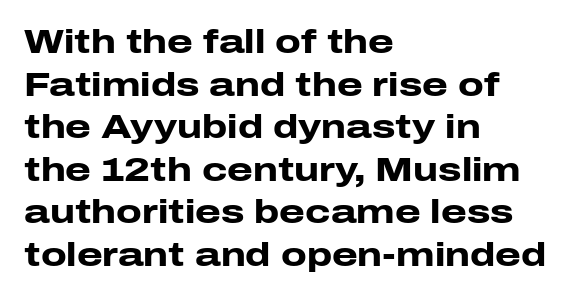
Notice how the stems are strictly vertical — no italics here. Words appear dense and cohesive because spacing is normal. Leading: standard. The strip under each line holds only bare page. This is sans-serif lettering, the kind often seen on screens and signage.
